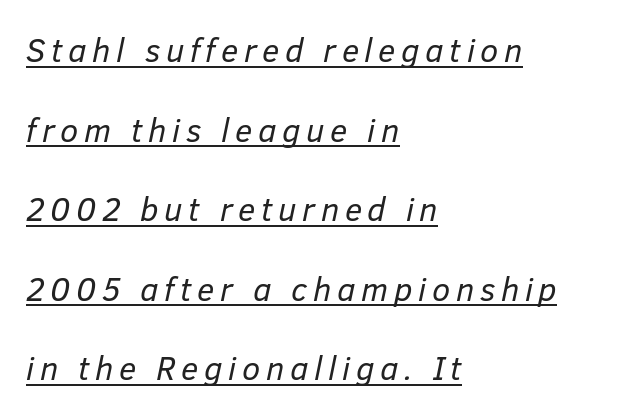
{"italic": "yes", "lean": "right", "slant_degrees": 12, "bold": "no", "weight": "regular", "width": "normal", "stroke_contrast": "low", "x_height": "medium", "monospaced": "no", "underline": "yes", "align": "left", "line_spacing": "loose", "line_spacing_ratio": 2.41, "glyph_px": 33}
